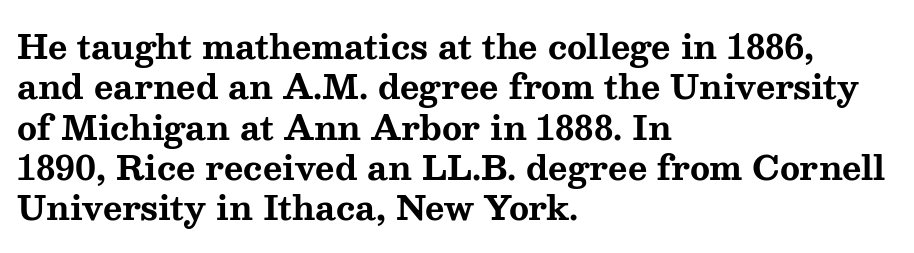
Q: Is the text bold? A: Yes.
Q: Is the text italic (slanted)? A: No, it is upright.
Q: Is the typeface a serif or a sans-serif typeface? A: Serif.
Q: Is the text underlined? A: No.
Q: How is the paragraph aligned? A: Left-aligned.
Q: Is the spacing between letters normal or unusually wide? A: Normal.
Q: Width (condensed, normal, or wide)? A: Wide.
Q: Stroke contrast? A: Medium.
Q: x-height? A: Medium.
Q: Monospaced? A: No.
